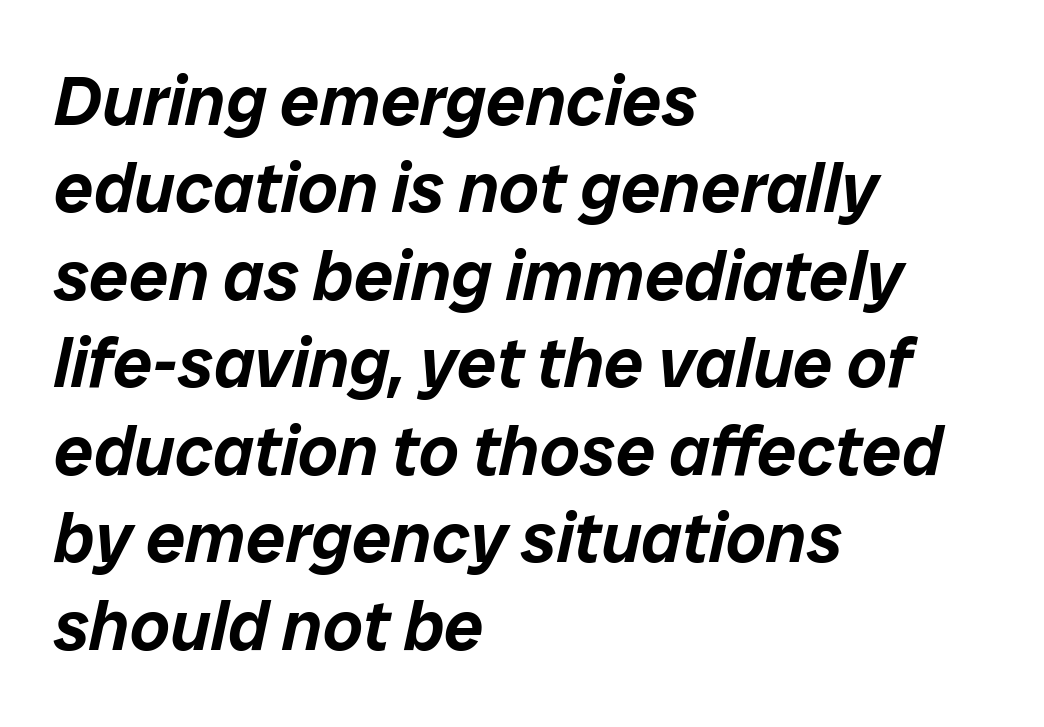
These lines sit exactly where default settings would place them. Underline: absent. This rendering leaves character spacing at its baseline value. Note the varied advance widths — an 'i' is clearly narrower than an 'm'.
